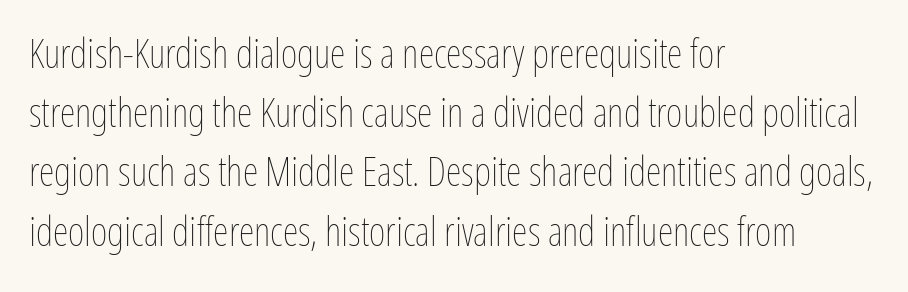
The characters are drawn with everyday or finer stroke widths. Character widths vary here, with narrow letters taking less room than wide ones. Honestly, there is no underline to notice here at all. A classic flush-left, rag-right setting is used for this passage. This block has exactly the height ordinary leading produces. These lines were composed using upright roman letters.
